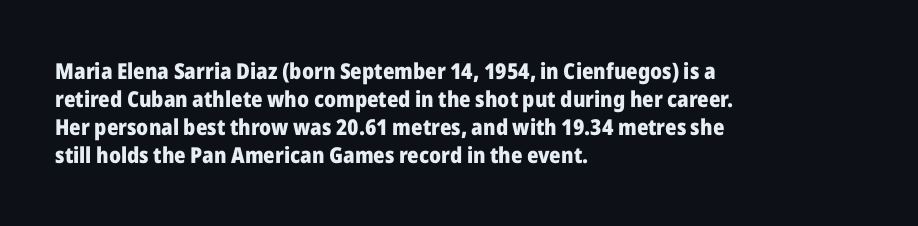
{"italic": "no", "bold": "yes", "underline": "no", "align": "left", "line_spacing": "normal", "line_spacing_ratio": 1.28, "letter_spacing": "normal", "letter_spacing_em": 0.0, "glyph_px": 22}
